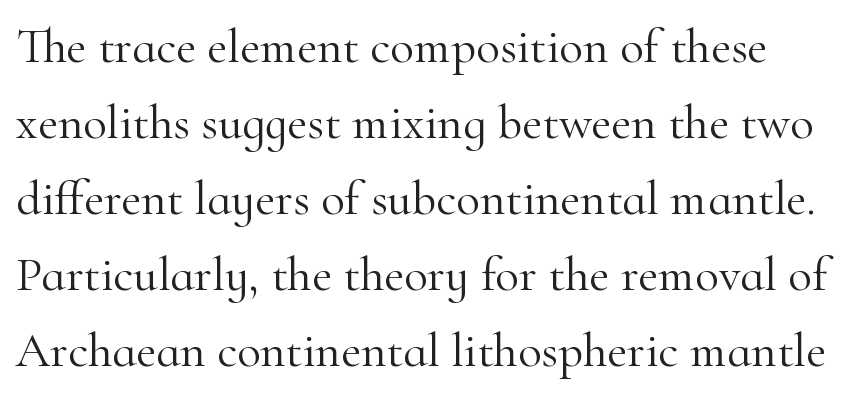
The passage shown stacks its lines at a standard gap. Heaviness? Minimal to ordinary, like unemphasized prose. In terms of letterspacing, this is plain default setting. Check the space under the baseline: it is left empty.
